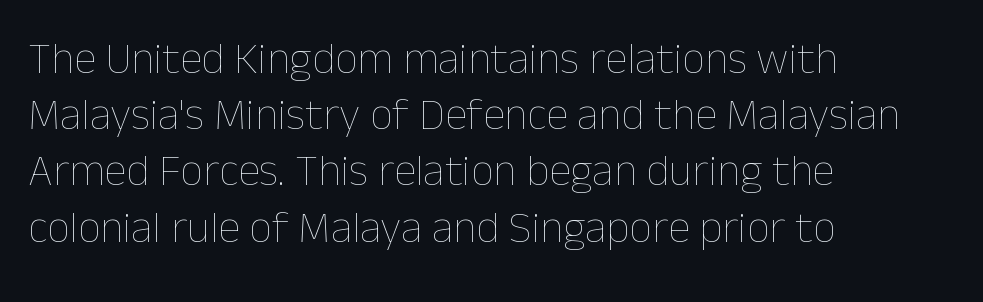
Q: Is the text bold? A: No.
Q: Is the text italic (slanted)? A: No, it is upright.
Q: Is the text underlined? A: No.
Q: How is the paragraph aligned? A: Left-aligned.
Q: Is the spacing between letters normal or unusually wide? A: Normal.
Q: Is the spacing between lines tight, normal or loose? A: Normal.
Q: Width (condensed, normal, or wide)? A: Normal.
Q: Stroke contrast? A: Low.
Q: x-height? A: Medium.
Q: Monospaced? A: No.
